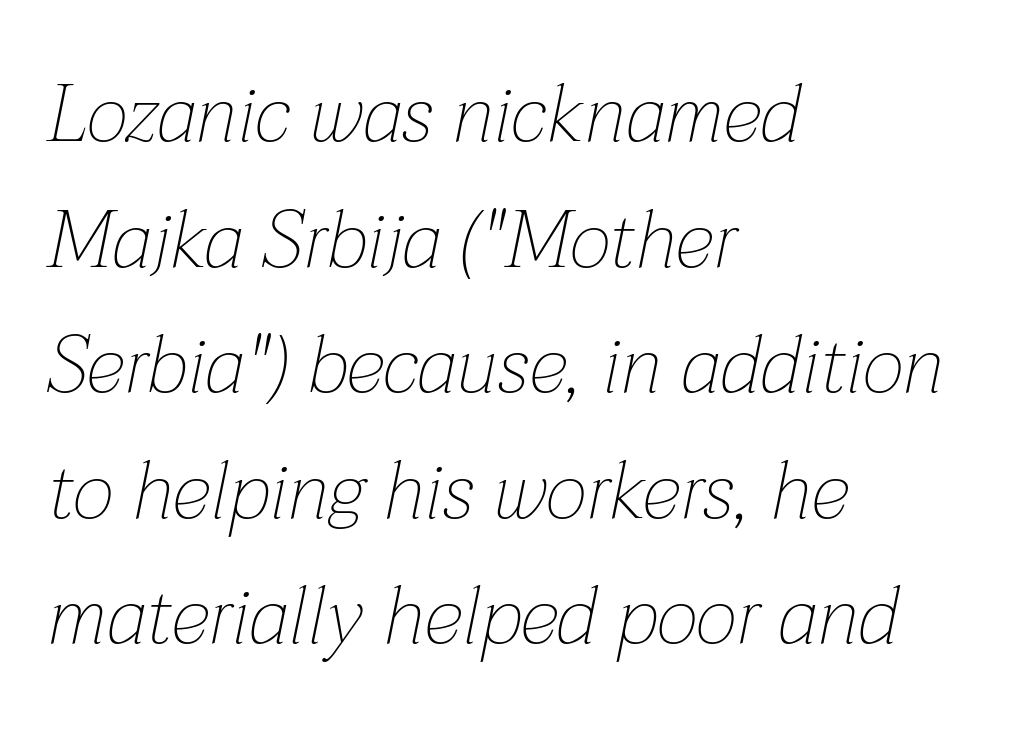
Summary of vertical rhythm: regular, with standard interline spacing. Descenders are the only things crossing below the line. Stroke mass is kept to a normal reading level or below. The font's italic variant was chosen for this text. Nothing unusual about the tracking: characters are spaced as the font intends. Alignment: flush left.
